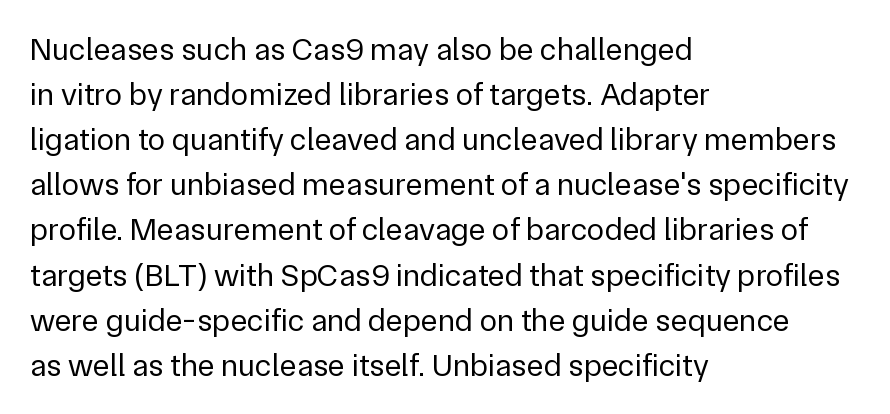
{"serif": "no", "italic": "no", "bold": "no", "weight": "regular", "width": "normal", "stroke_contrast": "low", "x_height": "medium", "monospaced": "no", "underline": "no", "align": "left", "line_spacing": "normal", "line_spacing_ratio": 1.41, "letter_spacing": "normal", "letter_spacing_em": 0.0, "glyph_px": 32}
